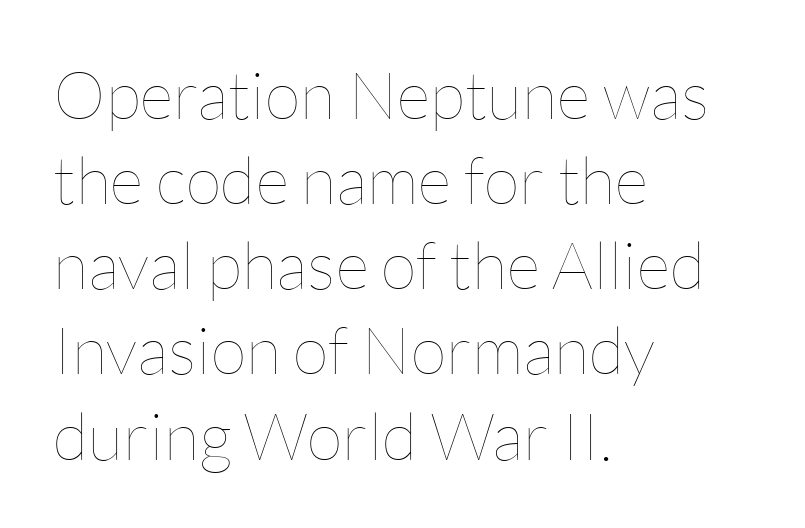
{"italic": "no", "bold": "no", "weight": "thin", "width": "normal", "stroke_contrast": "low", "x_height": "medium", "monospaced": "no", "underline": "no", "align": "left", "line_spacing": "normal", "line_spacing_ratio": 1.29, "letter_spacing": "normal", "letter_spacing_em": 0.0, "glyph_px": 66}
